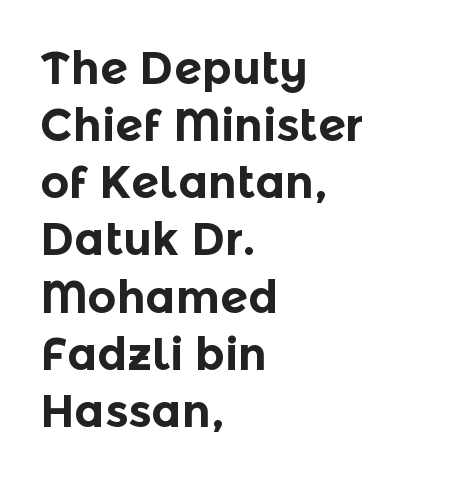
The rendering keeps characters at their native spacing. The rendering uses natural spacing where letterforms have individual widths. Which margin do the lines hug? The left one — the right edge is uneven. Nope, no serifs anywhere on these letters.
